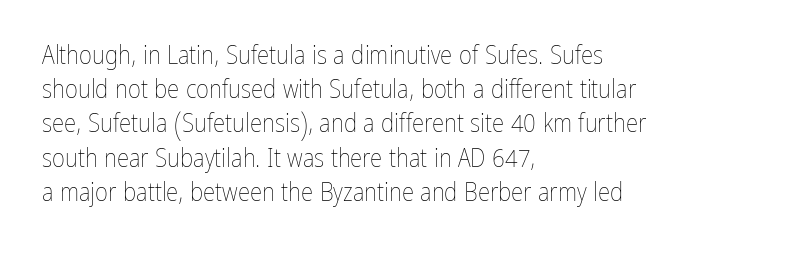
The area under the type is left untouched. A roman cut, with each character standing at attention. Observe the ordinary spacing: letters are neighbours, not strangers. Notice how the passage keeps a crisp vertical edge on the left only.
